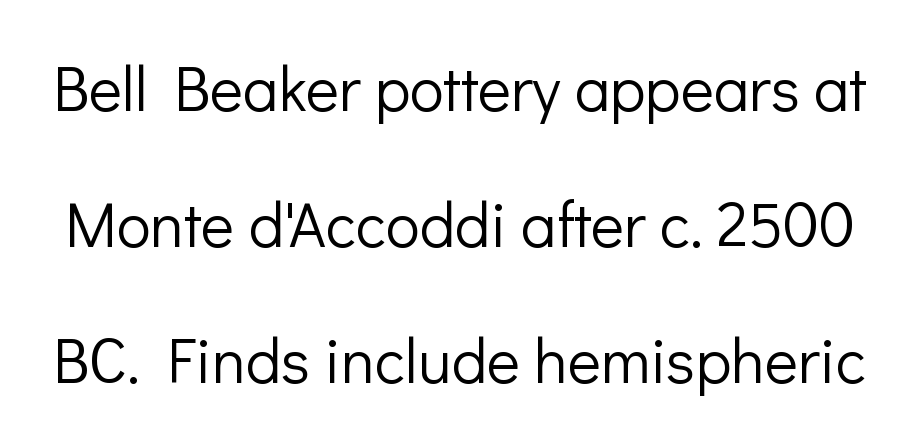
The image shows 63 px light sans-serif type, upright; set loose line spacing (2.16x), normal letter spacing, not underlined; low stroke contrast and a medium x-height.
